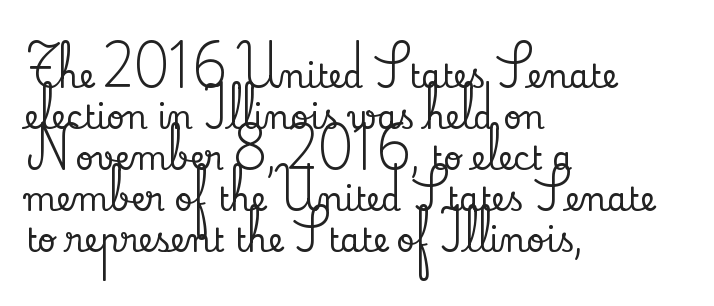
{"serif": "yes", "italic": "no", "width": "normal", "stroke_contrast": "low", "x_height": "small", "monospaced": "no", "underline": "no", "align": "left", "line_spacing": "normal", "line_spacing_ratio": 1.28, "letter_spacing": "normal", "letter_spacing_em": 0.0, "glyph_px": 32}
